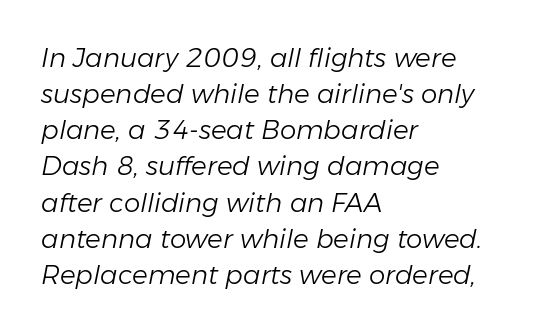
The specimen reads as italic at a glance. All the whitespace from short lines collects on the right. The glyphs are unaccompanied by any horizontal stroke below them. How are the letters spaced? Ordinarily, with no added tracking. Summary of weight: not heavy and not bold.
